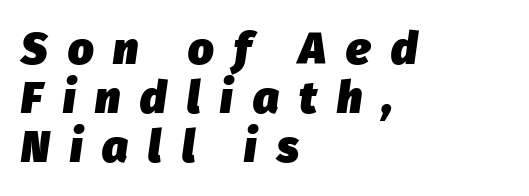
Q: Is the text bold? A: Yes.
Q: Is the text italic (slanted)? A: Yes, it leans right by about 8 degrees.
Q: Is the text underlined? A: No.
Q: How is the paragraph aligned? A: Left-aligned.
Q: Is the spacing between letters normal or unusually wide? A: Unusually wide.
Q: Is the spacing between lines tight, normal or loose? A: Tight.
Q: Width (condensed, normal, or wide)? A: Normal.
Q: Stroke contrast? A: Low.
Q: x-height? A: Medium.
Q: Monospaced? A: No.
